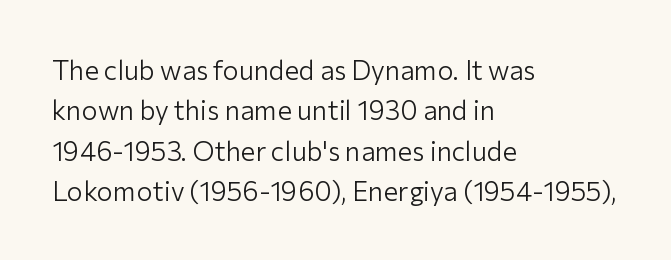
The image shows 27 px text type, upright; set left-aligned, normal line spacing (1.5x), normal letter spacing, not underlined.
